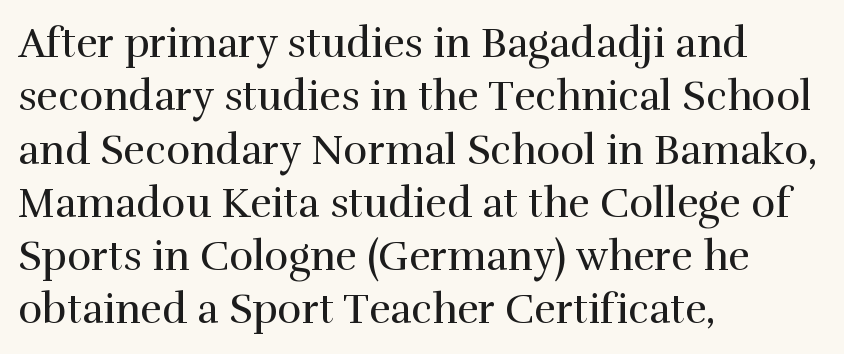
{"serif": "yes", "italic": "no", "bold": "no", "weight": "regular", "width": "normal", "stroke_contrast": "high", "x_height": "medium", "monospaced": "no", "underline": "no", "align": "left", "line_spacing": "normal", "line_spacing_ratio": 1.3, "letter_spacing": "normal", "letter_spacing_em": 0.0, "glyph_px": 41}
